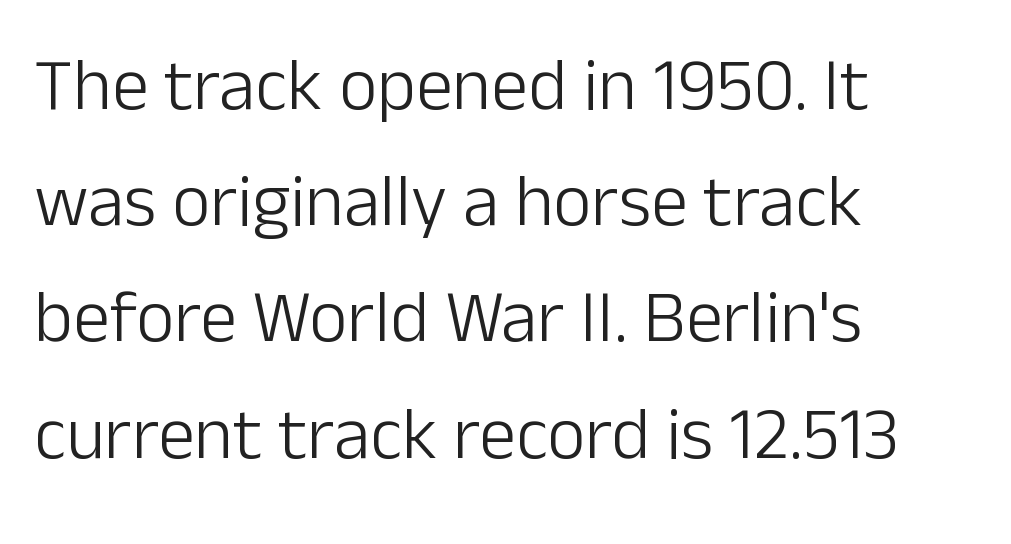
Quick note: interline space is typical. Students, note that the glyphs here touch the page at normal intervals. The lettering stays uniformly vertical, giving the passage a roman look. The rag falls on the right side of this text block. Any mark beneath the type? The region is blank. The rendering uses natural spacing where letterforms have individual widths.
